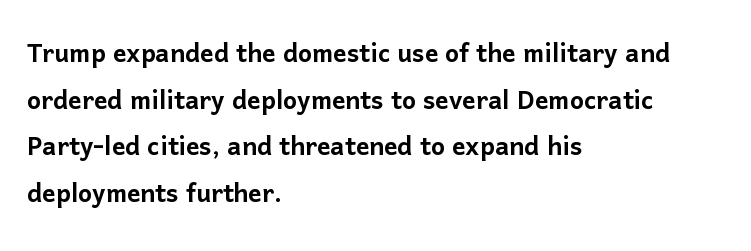
The zone under the glyphs is completely vacant. You could not count columns in this text — the font is proportionally spaced. Compared with typical paragraphs, the rows here are spaced about the same. This is roman type, the default non-slanted kind.
